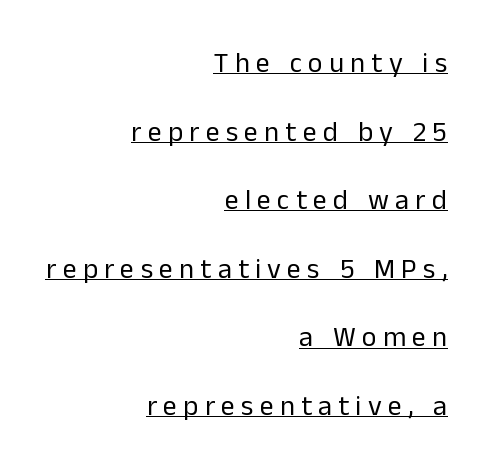
Q: Is the text bold? A: No.
Q: Is the text italic (slanted)? A: No, it is upright.
Q: Is the typeface a serif or a sans-serif typeface? A: Sans-serif.
Q: Is the text underlined? A: Yes.
Q: How is the paragraph aligned? A: Right-aligned.
Q: Is the spacing between letters normal or unusually wide? A: Unusually wide.
Q: Is the spacing between lines tight, normal or loose? A: Loose.
Q: Width (condensed, normal, or wide)? A: Normal.
Q: Stroke contrast? A: Low.
Q: x-height? A: Medium.
Q: Monospaced? A: No.
